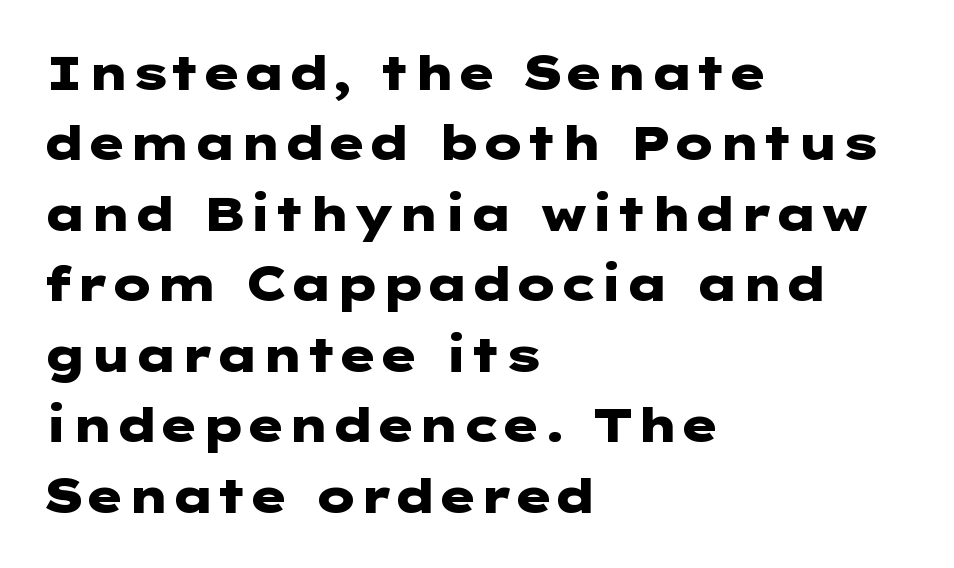
{"serif": "no", "italic": "no", "bold": "yes", "weight": "heavy", "width": "wide", "stroke_contrast": "low", "x_height": "medium", "underline": "no", "align": "left", "line_spacing": "normal", "line_spacing_ratio": 1.5, "letter_spacing": "normal", "letter_spacing_em": 0.0, "glyph_px": 47}
